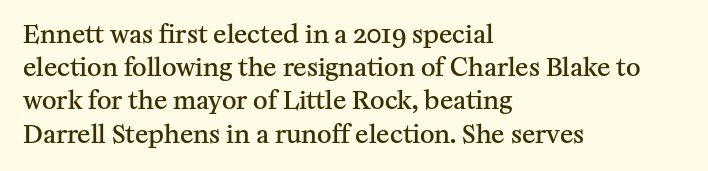
Q: Is the text bold? A: Semi-bold.
Q: Is the text italic (slanted)? A: No, it is upright.
Q: Is the text underlined? A: No.
Q: How is the paragraph aligned? A: Left-aligned.
Q: Is the spacing between letters normal or unusually wide? A: Normal.
Q: Is the spacing between lines tight, normal or loose? A: Normal.
